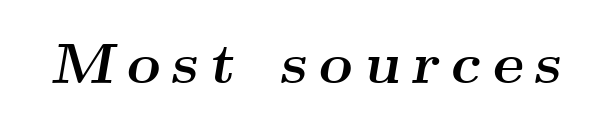
Set as a true bold cut, around the 700 mark. You could not count columns in this text — the font is proportionally spaced. The rendering applies a slant to the glyphs. The gaps between neighbouring characters are conspicuously large. The glyphs in this specimen are seriffed.
